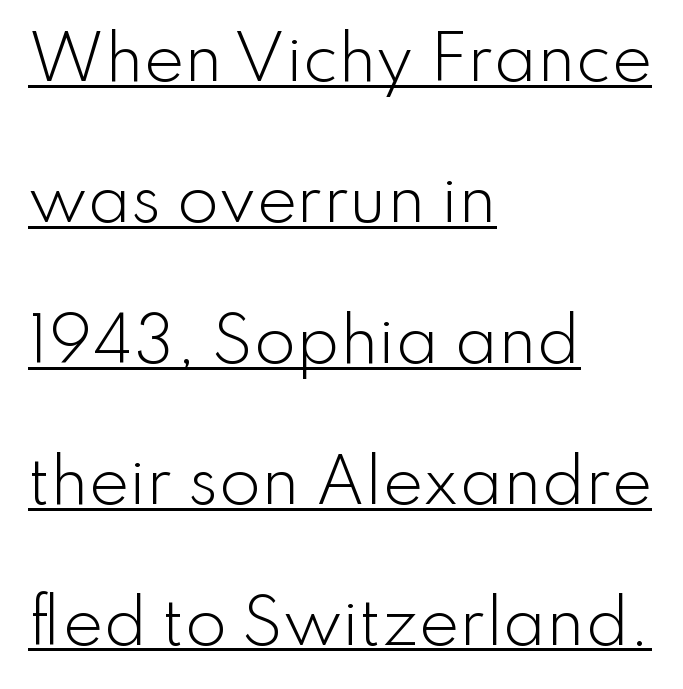
The image shows 61 px light sans-serif type, upright; set left-aligned, loose line spacing (2.31x), normal letter spacing, underlined; low stroke contrast and a small x-height.
